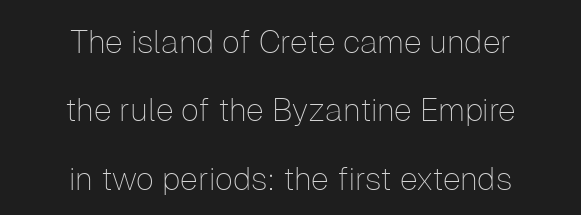
{"serif": "no", "italic": "no", "bold": "no", "weight": "thin", "width": "normal", "stroke_contrast": "low", "x_height": "medium", "monospaced": "no", "underline": "no", "align": "center", "line_spacing": "loose", "line_spacing_ratio": 2.14, "letter_spacing": "normal", "letter_spacing_em": 0.0, "glyph_px": 32}
